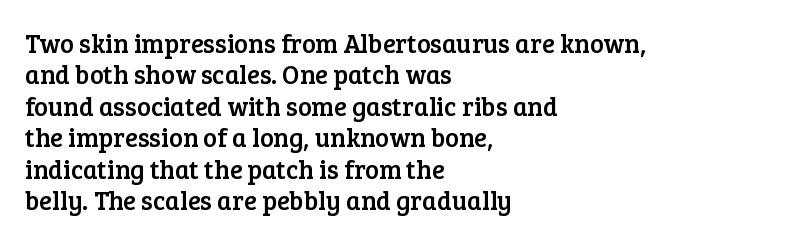
The image shows 26 px text type, upright; set left-aligned, line spacing 1.21x, normal letter spacing, not underlined.
